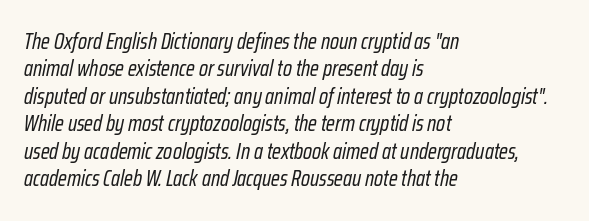
Honestly, the letter spacing is just normal — you wouldn't notice it. Caption: multi-line text, flush left, ragged right. Nobody drew a line under any word here. Successive baselines arrive at the customary interval.
